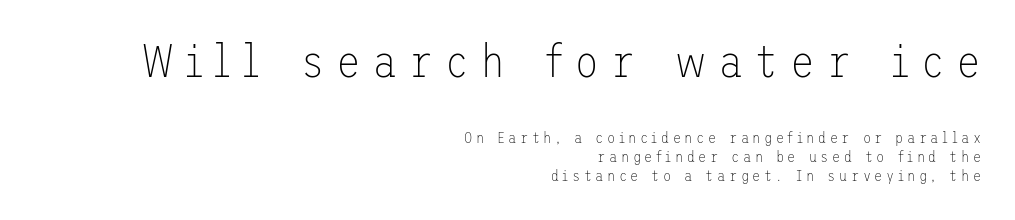
The passage shown is not underscored anywhere. Caption: multi-line text, flush right, ragged left. The emphasis by scale lands on block number one, above. Each letter's strokes conclude bluntly, with no projecting serifs. Stems and bowls with no extra thickness — not bold.
